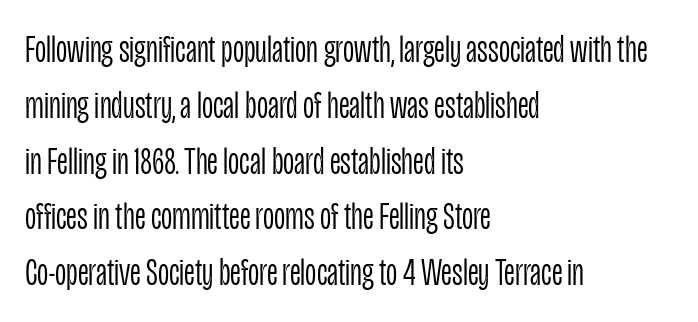
The image shows 39 px light, condensed sans-serif type, upright; set left-aligned, normal line spacing (1.43x), normal letter spacing, not underlined; low stroke contrast and a large x-height.
